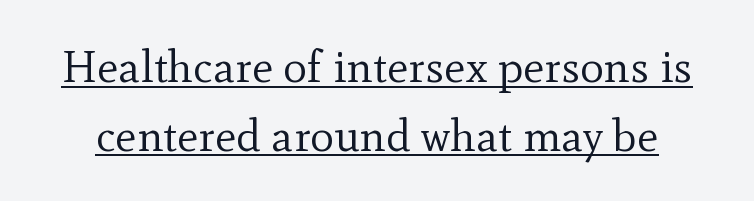
The image shows 45 px regular-weight serif type, upright; set normal line spacing (1.53x), normal letter spacing, underlined; a small x-height.
